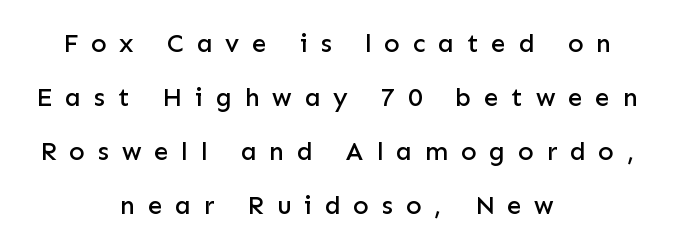
Here the glyphs are tracked loosely, breaking word shapes into spaced letters. One glance says open: line gaps are wider than usual. The lines in this sample share a center point and differ in where they start and stop. Quick note: not italic, upright. Any mark beneath the type? The region is blank.
